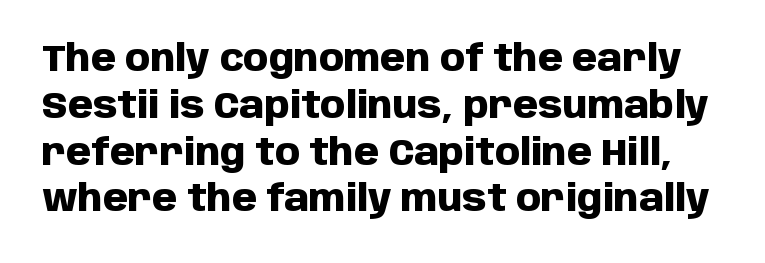
{"serif": "no", "italic": "no", "bold": "yes", "weight": "heavy", "width": "normal", "stroke_contrast": "low", "x_height": "large", "monospaced": "no", "underline": "no", "line_spacing": "normal", "line_spacing_ratio": 1.3, "letter_spacing": "normal", "letter_spacing_em": 0.0, "glyph_px": 36}
